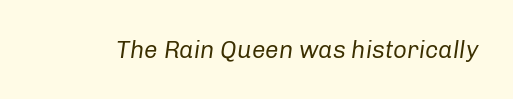
The specimen omits any rule beneath the text block's lines. Is the stroke heavy? The answer is a plain regular-or-lighter. Compared with typical body copy, the letter spacing here is the same. The letters are slanted; this is an italic face.
